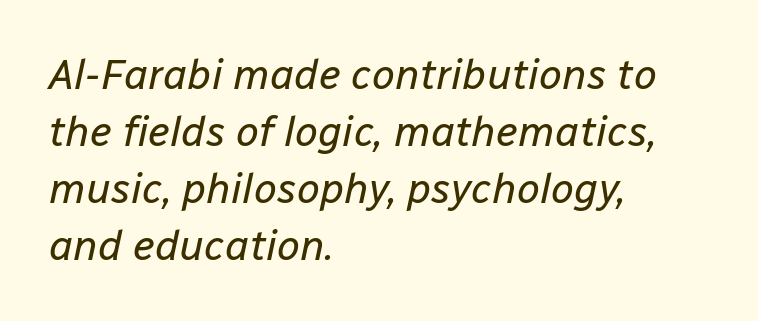
Baseline-to-baseline distance is the conventional proportion of letter height. Short note: letters normally spaced. No chunkiness to these letters — they're not bold. The text block is weighted toward the left margin, trailing off unevenly rightward. A typesetter would mark this as italic. Each letter keeps its own natural width here, so spacing adapts to shape.
